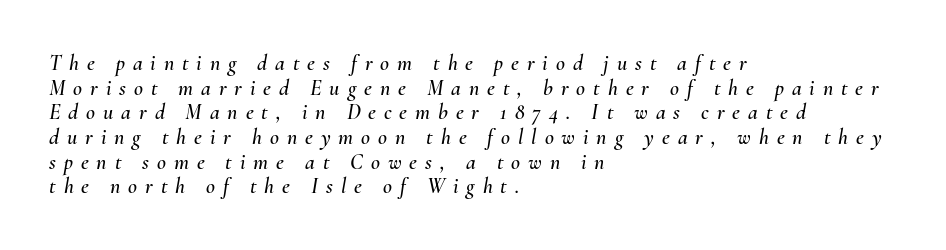
{"italic": "yes", "lean": "right", "slant_degrees": 10, "underline": "no", "align": "left", "line_spacing": "tight", "line_spacing_ratio": 1.12, "letter_spacing": "wide", "letter_spacing_em": 0.36, "glyph_px": 22}
